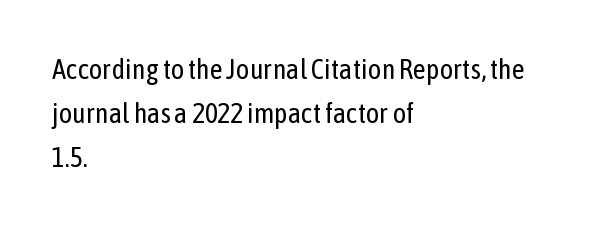
Q: Is the text bold? A: No.
Q: Is the text italic (slanted)? A: No, it is upright.
Q: Is the typeface a serif or a sans-serif typeface? A: Sans-serif.
Q: Is the text underlined? A: No.
Q: How is the paragraph aligned? A: Left-aligned.
Q: Is the spacing between letters normal or unusually wide? A: Normal.
Q: Is the spacing between lines tight, normal or loose? A: Normal.
Q: Width (condensed, normal, or wide)? A: Condensed.
Q: Stroke contrast? A: Low.
Q: x-height? A: Medium.
Q: Monospaced? A: No.
